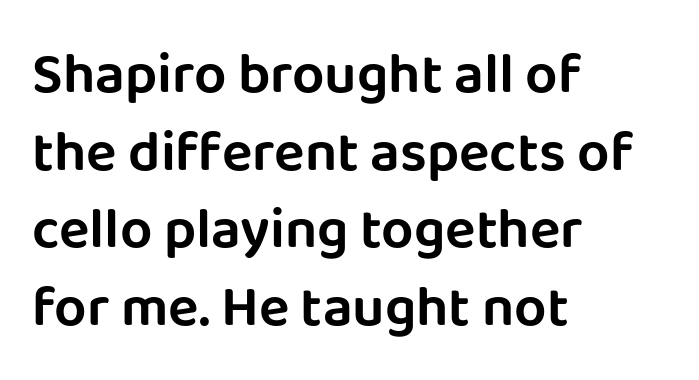
The image shows 57 px sans-serif type, upright; set left-aligned, normal line spacing (1.36x), normal letter spacing, not underlined; low stroke contrast and a large x-height.
